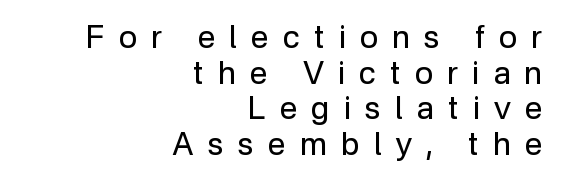
{"serif": "no", "italic": "no", "bold": "no", "weight": "regular", "width": "normal", "stroke_contrast": "low", "x_height": "medium", "monospaced": "no", "underline": "no", "align": "right", "line_spacing": "tight", "line_spacing_ratio": 1.15, "letter_spacing": "wide", "letter_spacing_em": 0.46, "glyph_px": 31}
